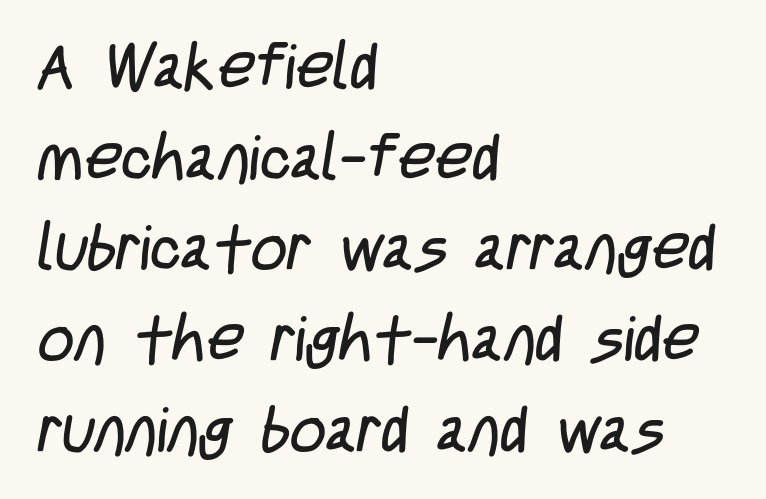
{"serif": "no", "bold": "no", "weight": "regular", "width": "condensed", "stroke_contrast": "low", "x_height": "large", "monospaced": "no", "underline": "no", "align": "left", "line_spacing": "normal", "line_spacing_ratio": 1.44, "letter_spacing": "normal", "letter_spacing_em": 0.0, "glyph_px": 63}
